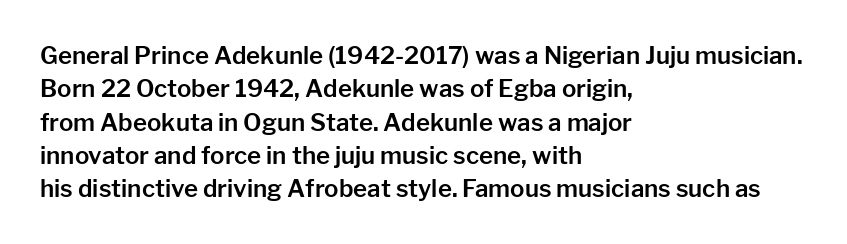
The image shows 24 px text type, upright; set left-aligned, normal line spacing (1.39x), normal letter spacing, not underlined.
